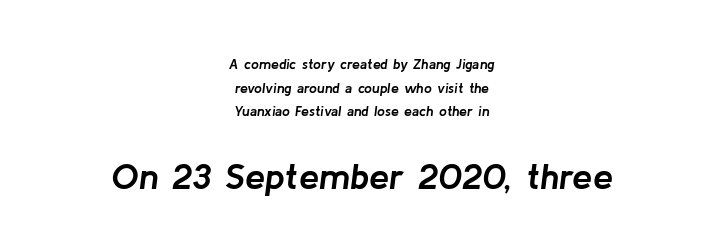
The font's italic variant was chosen for this text. The letters advance in unequal steps, a hallmark of proportional type. The letters in the lower block stand taller than those in the block above. Heavy-handed strokes throughout: this text is bold. Quick note: underline off. These lines sit exactly where default settings would place them.
